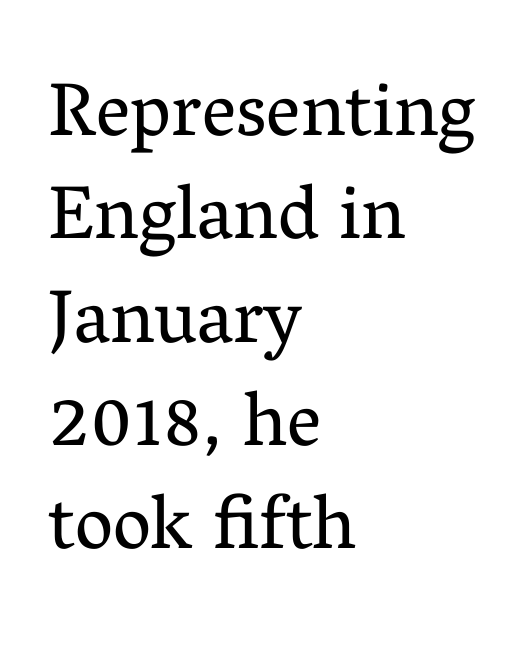
{"serif": "yes", "italic": "no", "bold": "no", "weight": "regular", "width": "normal", "stroke_contrast": "medium", "x_height": "medium", "monospaced": "no", "underline": "no", "align": "left", "line_spacing": "normal", "line_spacing_ratio": 1.36, "letter_spacing": "normal", "letter_spacing_em": 0.0, "glyph_px": 76}
